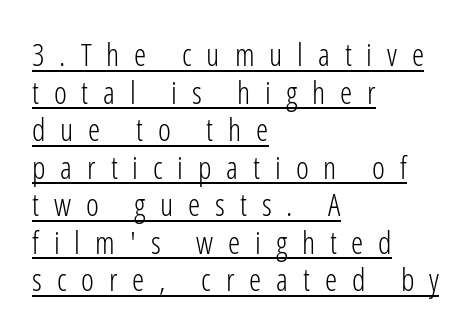
Q: Is the text bold? A: No.
Q: Is the text italic (slanted)? A: No, it is upright.
Q: Is the typeface a serif or a sans-serif typeface? A: Sans-serif.
Q: Is the text underlined? A: Yes.
Q: How is the paragraph aligned? A: Left-aligned.
Q: Is the spacing between letters normal or unusually wide? A: Unusually wide.
Q: Width (condensed, normal, or wide)? A: Condensed.
Q: Stroke contrast? A: Low.
Q: x-height? A: Medium.
Q: Monospaced? A: No.
